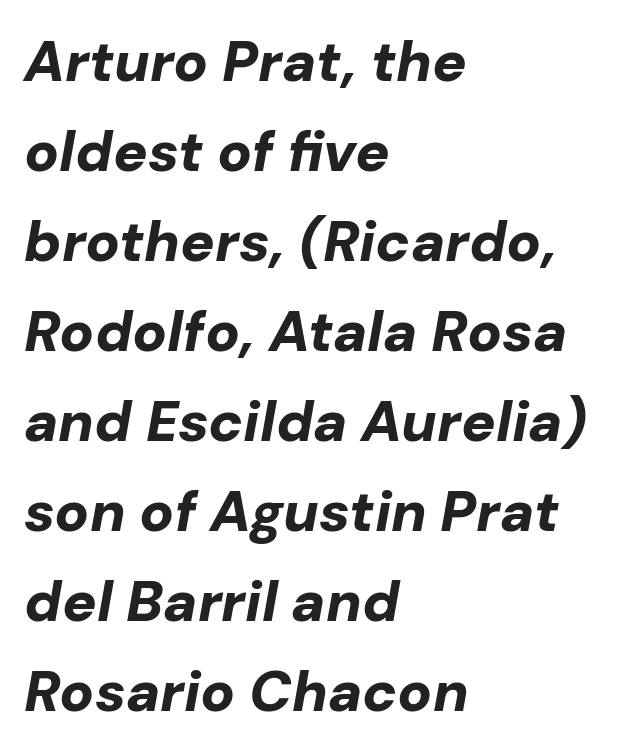
The image shows 57 px bold type, italic (leaning right); set left-aligned, normal line spacing (1.58x), normal letter spacing, not underlined; low stroke contrast and a medium x-height.
